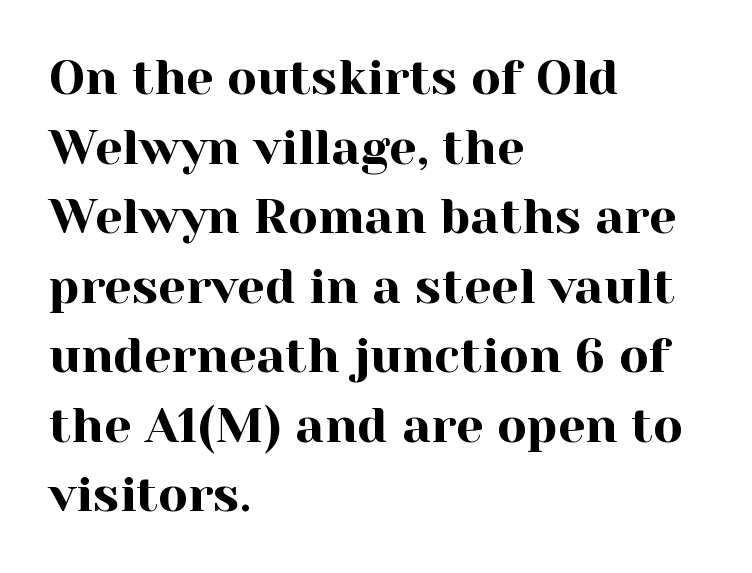
{"serif": "yes", "italic": "no", "width": "normal", "x_height": "medium", "monospaced": "no", "underline": "no", "align": "left", "line_spacing": "normal", "line_spacing_ratio": 1.42, "letter_spacing": "normal", "letter_spacing_em": 0.0, "glyph_px": 49}
